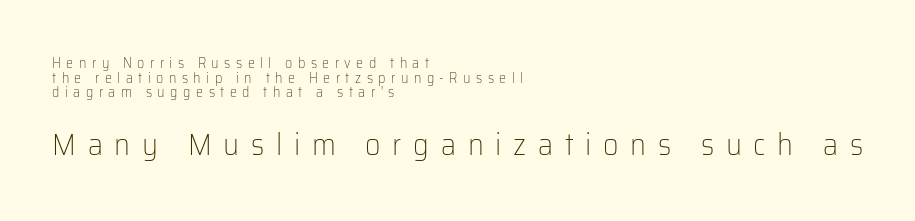
{"serif": "no", "italic": "no", "bold": "no", "weight": "light", "width": "normal", "stroke_contrast": "low", "x_height": "medium", "monospaced": "no", "underline": "no", "align": "left", "line_spacing": "tight", "line_spacing_ratio": 1.04, "letter_spacing": "wide", "letter_spacing_em": 0.39, "larger_block": "second", "size_ratio": 2.14, "glyph_px": 30}
